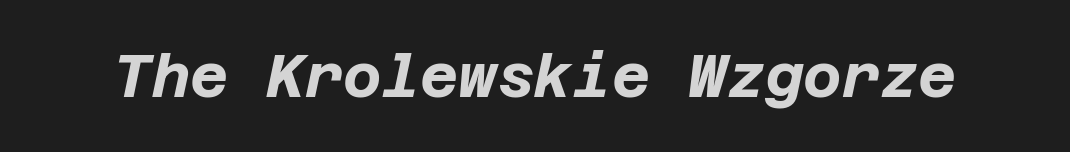
Compared with an ordinary text face, these strokes are far heavier — a full bold. The glyphs are unaccompanied by any horizontal stroke below them. Spacing between characters is what you'd get straight out of the box. Posture: slanted.
